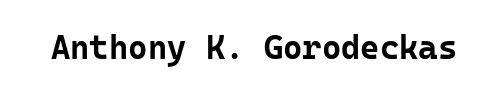
Q: Is the text bold? A: Yes.
Q: Is the text italic (slanted)? A: No, it is upright.
Q: Is the typeface a serif or a sans-serif typeface? A: Sans-serif.
Q: Is the text underlined? A: No.
Q: Is the spacing between letters normal or unusually wide? A: Normal.
Q: Width (condensed, normal, or wide)? A: Normal.
Q: Stroke contrast? A: Low.
Q: x-height? A: Medium.
Q: Monospaced? A: Yes.
